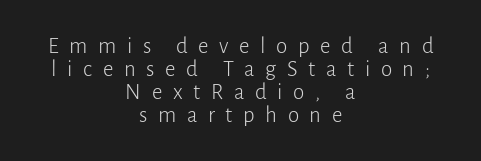
Q: Is the text bold? A: No.
Q: Is the text italic (slanted)? A: No, it is upright.
Q: Is the text underlined? A: No.
Q: How is the paragraph aligned? A: Centered.
Q: Is the spacing between letters normal or unusually wide? A: Unusually wide.
Q: Is the spacing between lines tight, normal or loose? A: Tight.
